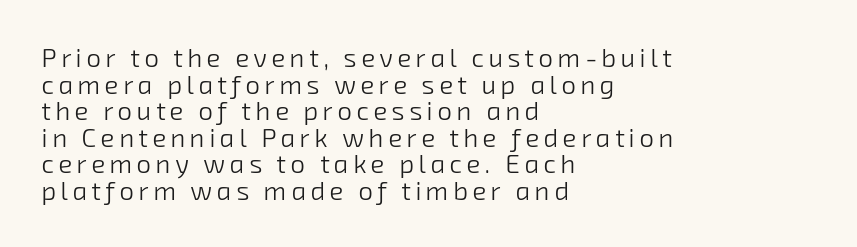
{"bold": "no", "underline": "no", "align": "left", "line_spacing": "tight", "line_spacing_ratio": 1.02, "glyph_px": 26}
